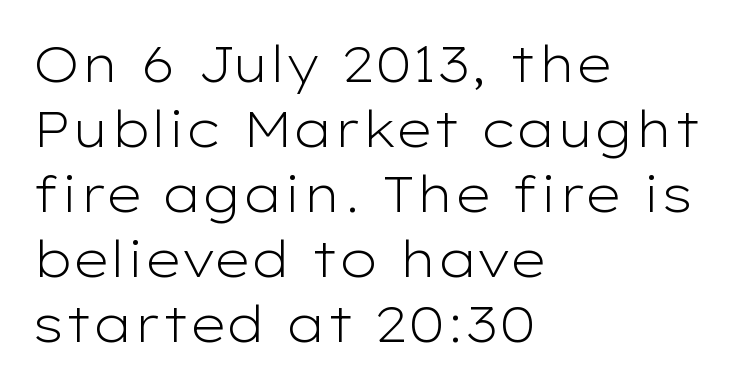
The image shows 50 px light, wide sans-serif type, upright; set left-aligned, normal line spacing (1.3x), normal letter spacing, not underlined; low stroke contrast and a medium x-height.
